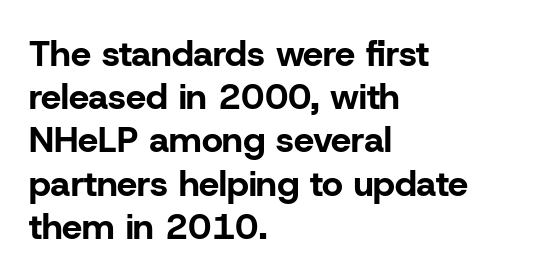
Q: Is the text bold? A: Yes.
Q: Is the text italic (slanted)? A: No, it is upright.
Q: Is the typeface a serif or a sans-serif typeface? A: Sans-serif.
Q: Is the text underlined? A: No.
Q: How is the paragraph aligned? A: Left-aligned.
Q: Is the spacing between letters normal or unusually wide? A: Normal.
Q: Width (condensed, normal, or wide)? A: Normal.
Q: Stroke contrast? A: Low.
Q: x-height? A: Medium.
Q: Monospaced? A: No.
